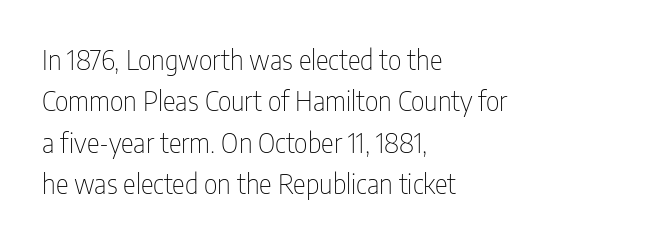
Q: Is the text bold? A: No.
Q: Is the text italic (slanted)? A: No, it is upright.
Q: Is the text underlined? A: No.
Q: How is the paragraph aligned? A: Left-aligned.
Q: Is the spacing between letters normal or unusually wide? A: Normal.
Q: Is the spacing between lines tight, normal or loose? A: Normal.
